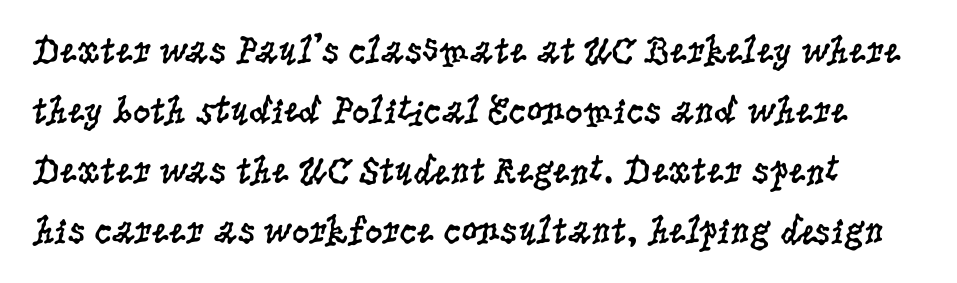
{"serif": "yes", "bold": "no", "weight": "regular", "width": "condensed", "stroke_contrast": "low", "x_height": "large", "monospaced": "no", "underline": "no", "line_spacing": "normal", "line_spacing_ratio": 1.54, "letter_spacing": "normal", "letter_spacing_em": 0.0, "glyph_px": 39}
